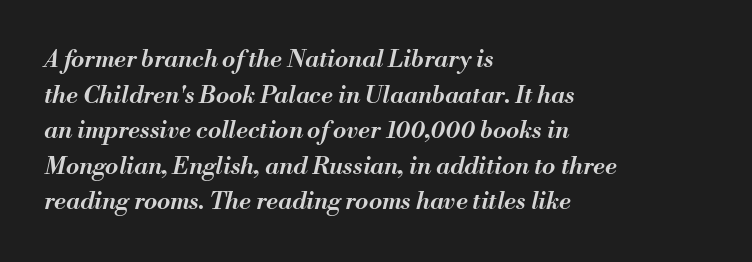
Check under the words: just untouched page. These lines were composed using italics. Typeset ragged right — the left edge is the straight one. In terms of leading, this rendering sits right in the middle.
